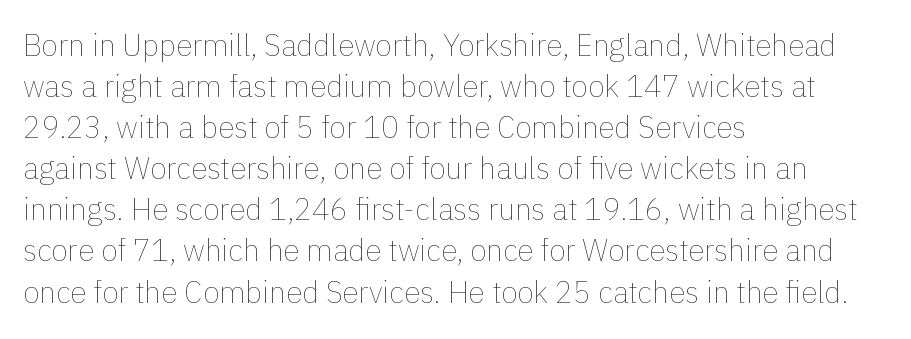
{"italic": "no", "bold": "no", "weight": "thin", "width": "normal", "stroke_contrast": "low", "x_height": "medium", "monospaced": "no", "underline": "no", "align": "left", "line_spacing": "normal", "line_spacing_ratio": 1.37, "letter_spacing": "normal", "letter_spacing_em": 0.0, "glyph_px": 30}
